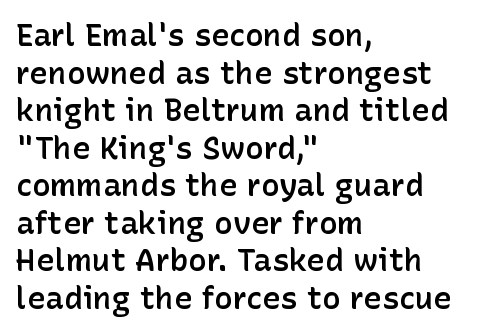
The image shows 31 px semibold sans-serif type, upright; set left-aligned, line spacing 1.21x, normal letter spacing, not underlined; low stroke contrast and a medium x-height.
